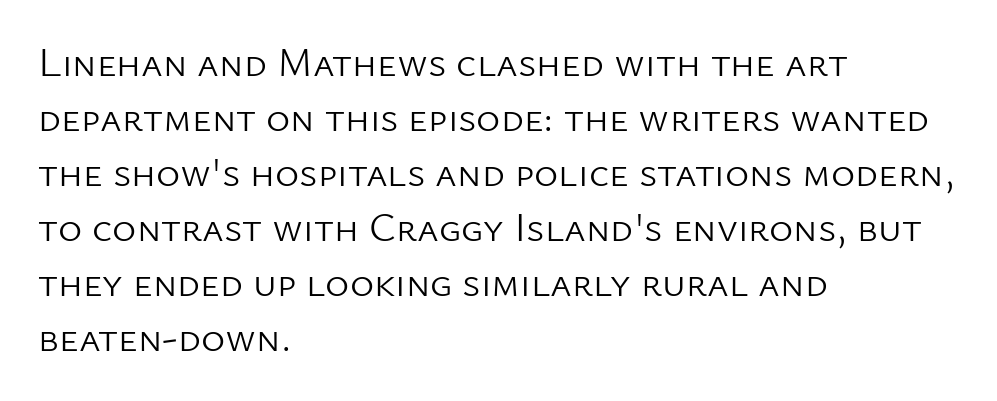
{"serif": "no", "italic": "no", "bold": "no", "weight": "light", "width": "normal", "stroke_contrast": "low", "x_height": "medium", "monospaced": "no", "underline": "no", "align": "left", "line_spacing": "normal", "line_spacing_ratio": 1.34, "letter_spacing": "normal", "letter_spacing_em": 0.0, "glyph_px": 41}
